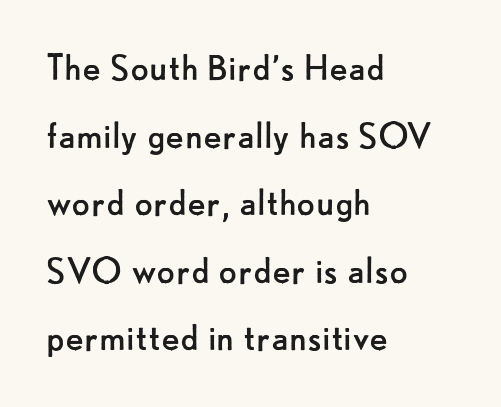
Q: Is the text bold? A: No.
Q: Is the text italic (slanted)? A: No, it is upright.
Q: Is the typeface a serif or a sans-serif typeface? A: Sans-serif.
Q: Is the text underlined? A: No.
Q: How is the paragraph aligned? A: Left-aligned.
Q: Is the spacing between letters normal or unusually wide? A: Normal.
Q: Is the spacing between lines tight, normal or loose? A: Normal.
Q: Width (condensed, normal, or wide)? A: Normal.
Q: Stroke contrast? A: Low.
Q: x-height? A: Small.
Q: Monospaced? A: No.
